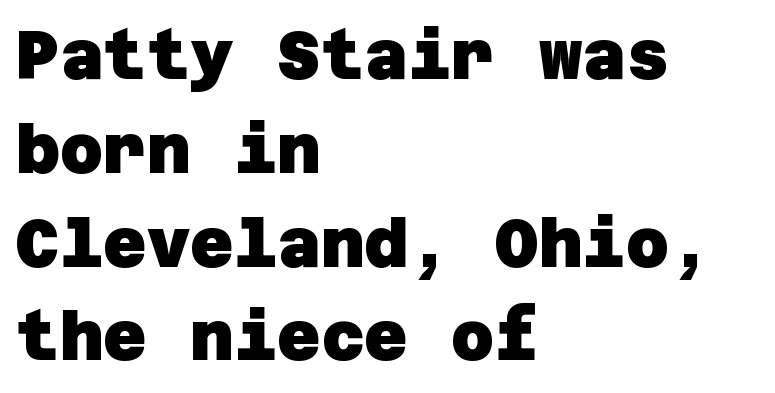
{"serif": "no", "bold": "yes", "weight": "heavy", "width": "normal", "stroke_contrast": "low", "x_height": "large", "underline": "no", "align": "left", "line_spacing": "normal", "line_spacing_ratio": 1.4, "letter_spacing": "normal", "letter_spacing_em": 0.0, "glyph_px": 67}
